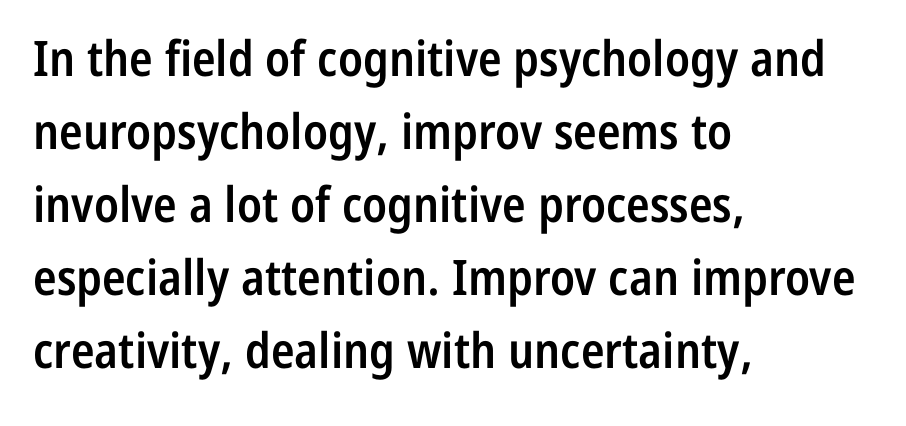
The image shows 49 px semibold, condensed sans-serif type, upright; set left-aligned, normal line spacing (1.49x), normal letter spacing, not underlined; low stroke contrast and a medium x-height.
